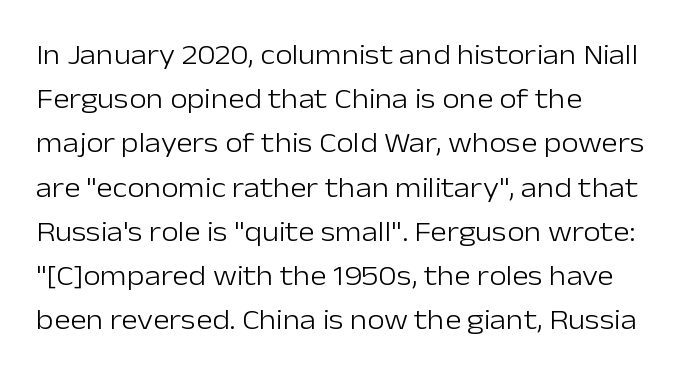
{"serif": "no", "italic": "no", "bold": "no", "weight": "light", "width": "normal", "stroke_contrast": "low", "x_height": "medium", "monospaced": "no", "underline": "no", "align": "left", "line_spacing": "normal", "line_spacing_ratio": 1.58, "letter_spacing": "normal", "letter_spacing_em": 0.0, "glyph_px": 28}
